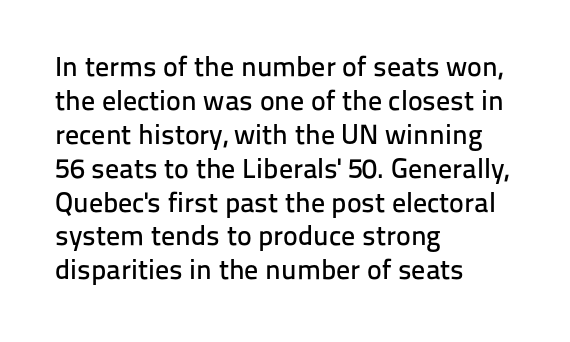
Q: Is the text italic (slanted)? A: No, it is upright.
Q: Is the typeface a serif or a sans-serif typeface? A: Sans-serif.
Q: Is the text underlined? A: No.
Q: How is the paragraph aligned? A: Left-aligned.
Q: Is the spacing between letters normal or unusually wide? A: Normal.
Q: Width (condensed, normal, or wide)? A: Normal.
Q: Stroke contrast? A: Low.
Q: x-height? A: Medium.
Q: Monospaced? A: No.
